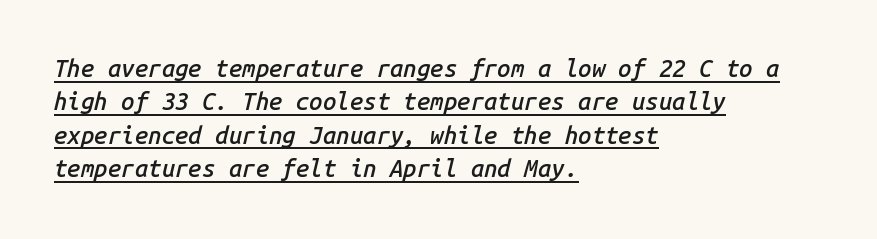
{"italic": "yes", "lean": "right", "slant_degrees": 14, "bold": "semi", "underline": "yes", "align": "left", "line_spacing": "normal", "line_spacing_ratio": 1.39, "letter_spacing": "normal", "letter_spacing_em": 0.0, "glyph_px": 24}
